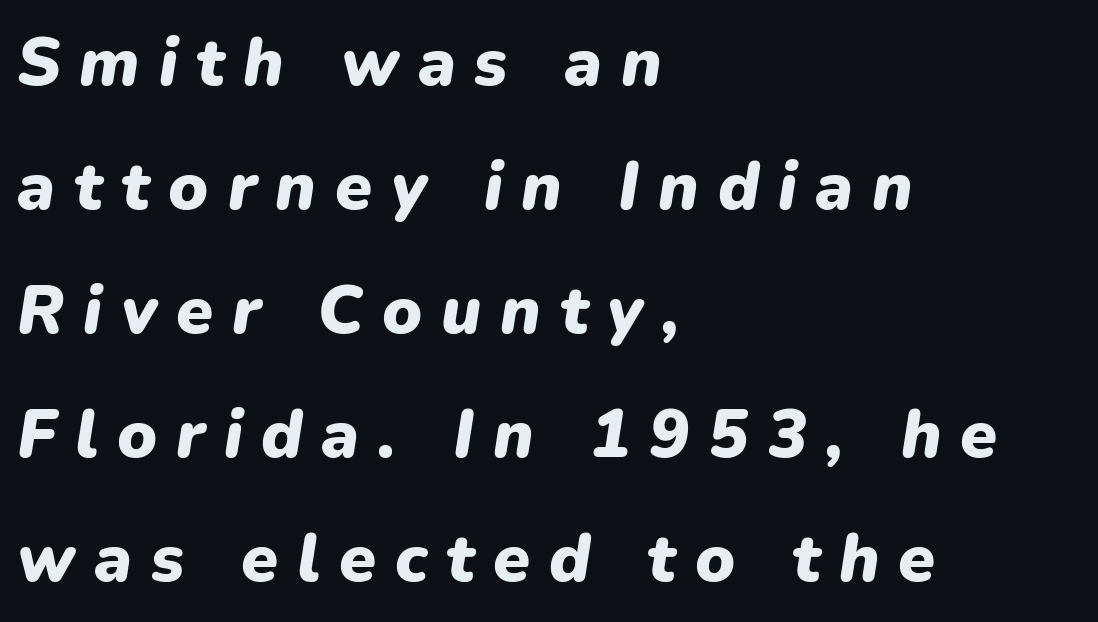
Where is the straight margin? On the left. The zone under the glyphs is completely vacant. Each letter keeps its own natural width here, so spacing adapts to shape. The glyphs have the mass of a bold cut.
